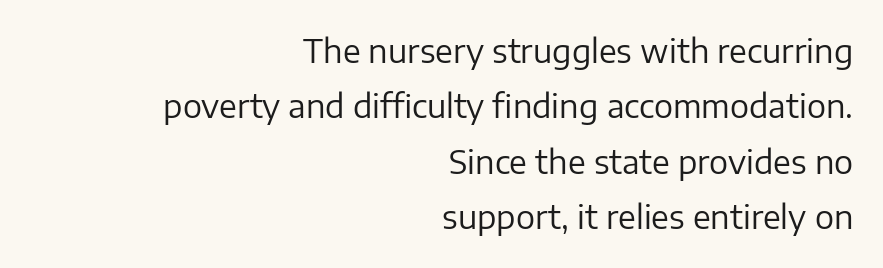
{"serif": "no", "italic": "no", "bold": "no", "weight": "regular", "width": "normal", "stroke_contrast": "low", "x_height": "medium", "monospaced": "no", "underline": "no", "align": "right", "line_spacing_ratio": 1.73, "letter_spacing": "normal", "letter_spacing_em": 0.0, "glyph_px": 32}
